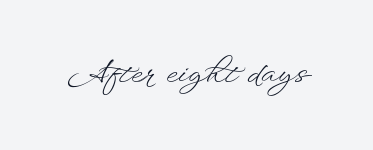
The image shows 31 px light, wide type; set normal letter spacing, not underlined; low stroke contrast and a small x-height.
